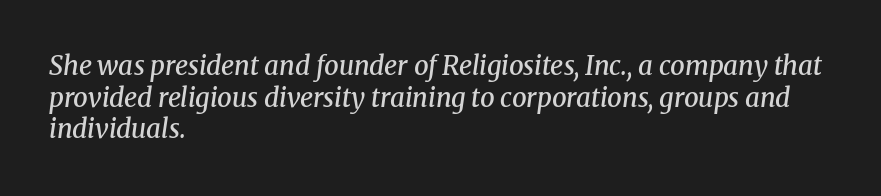
Q: Is the text bold? A: Semi-bold.
Q: Is the text italic (slanted)? A: Yes, it leans right by about 8 degrees.
Q: Is the text underlined? A: No.
Q: How is the paragraph aligned? A: Left-aligned.
Q: Is the spacing between letters normal or unusually wide? A: Normal.
